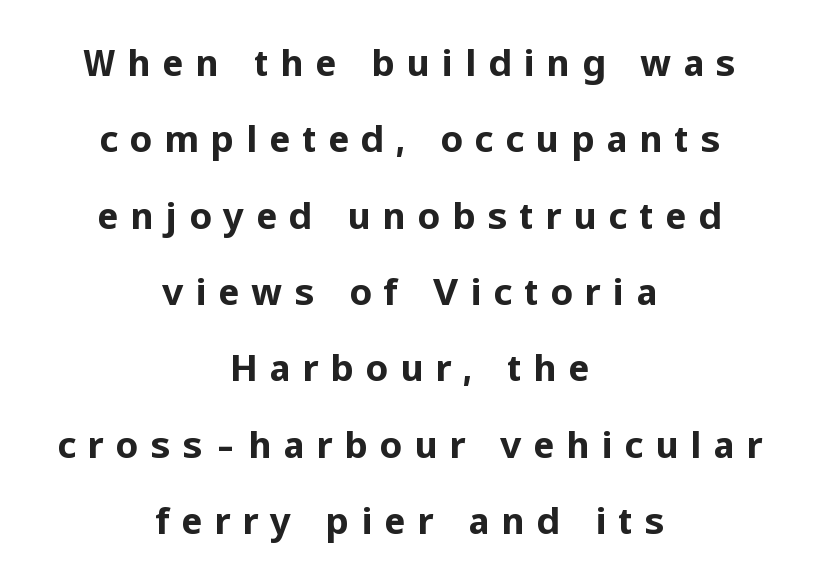
Successive baselines arrive slowly, with a big drop between each. Layout note: lines centered. The letters advance in unequal steps, a hallmark of proportional type. Is the type bold? Yes — the strokes are clearly thick and heavy. The font family rendered here belongs to the sans-serif group. Display-style spreading of the glyphs; the letterfit is very open.
